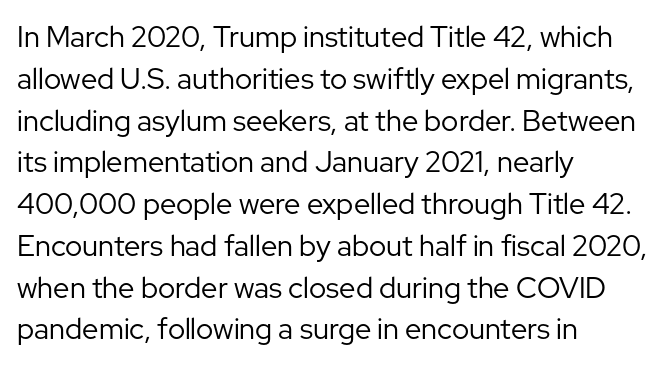
{"serif": "no", "italic": "no", "bold": "no", "weight": "regular", "width": "normal", "stroke_contrast": "low", "x_height": "medium", "monospaced": "no", "underline": "no", "align": "left", "line_spacing": "normal", "line_spacing_ratio": 1.44, "letter_spacing": "normal", "letter_spacing_em": 0.0, "glyph_px": 29}
